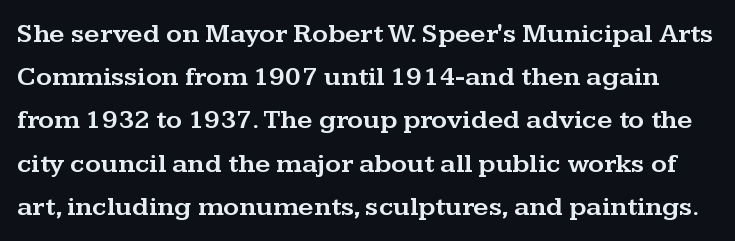
The image shows 27 px text type, upright; set normal line spacing (1.6x), normal letter spacing, not underlined.
